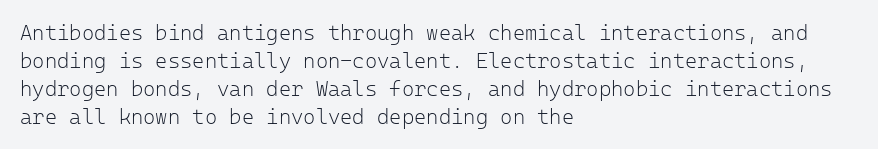
The image shows 21 px text type, upright; set left-aligned, normal line spacing (1.33x), normal letter spacing, not underlined.
